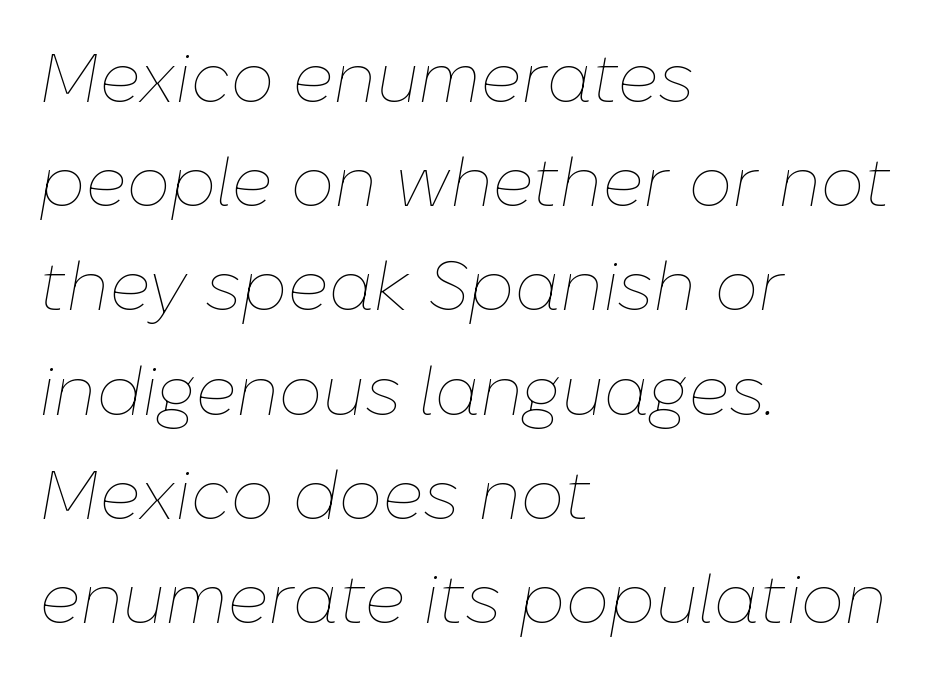
Q: Is the text bold? A: No.
Q: Is the text italic (slanted)? A: Yes, it leans right by about 10 degrees.
Q: Is the text underlined? A: No.
Q: How is the paragraph aligned? A: Left-aligned.
Q: Is the spacing between letters normal or unusually wide? A: Normal.
Q: Is the spacing between lines tight, normal or loose? A: Normal.
Q: Width (condensed, normal, or wide)? A: Normal.
Q: Stroke contrast? A: Low.
Q: x-height? A: Medium.
Q: Monospaced? A: No.
